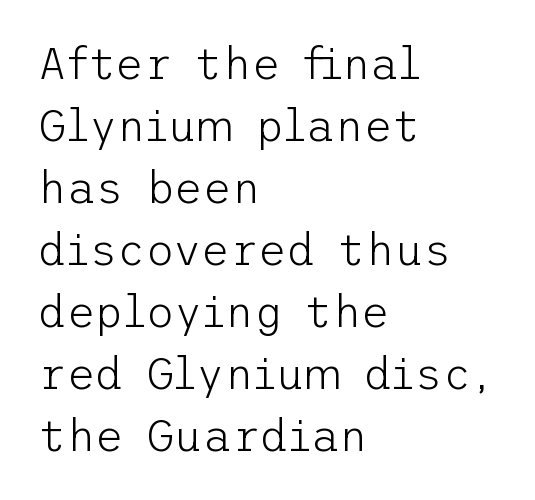
The image shows 44 px light sans-serif type, upright; set left-aligned, normal line spacing (1.41x), normal letter spacing, not underlined; low stroke contrast and a medium x-height.
